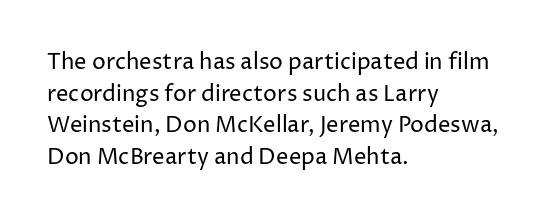
The image shows 22 px text type, upright; set left-aligned, normal line spacing (1.44x), normal letter spacing, not underlined.
